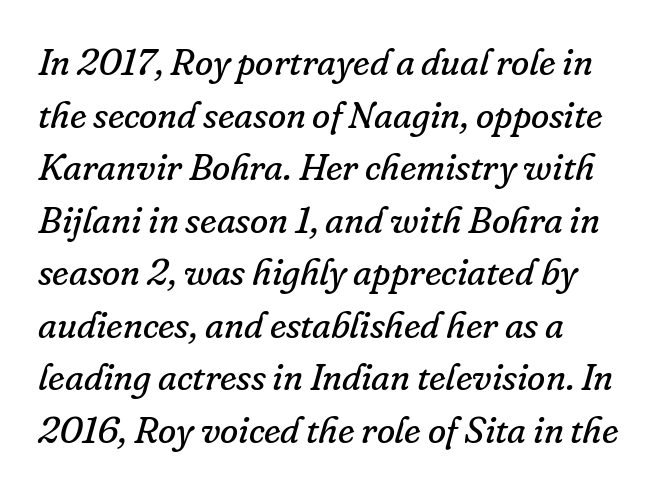
Q: Is the text bold? A: No.
Q: Is the text italic (slanted)? A: Yes, it leans right by about 16 degrees.
Q: Is the typeface a serif or a sans-serif typeface? A: Serif.
Q: Is the text underlined? A: No.
Q: Is the spacing between letters normal or unusually wide? A: Normal.
Q: Is the spacing between lines tight, normal or loose? A: Normal.
Q: Width (condensed, normal, or wide)? A: Normal.
Q: Stroke contrast? A: Low.
Q: x-height? A: Small.
Q: Monospaced? A: No.
